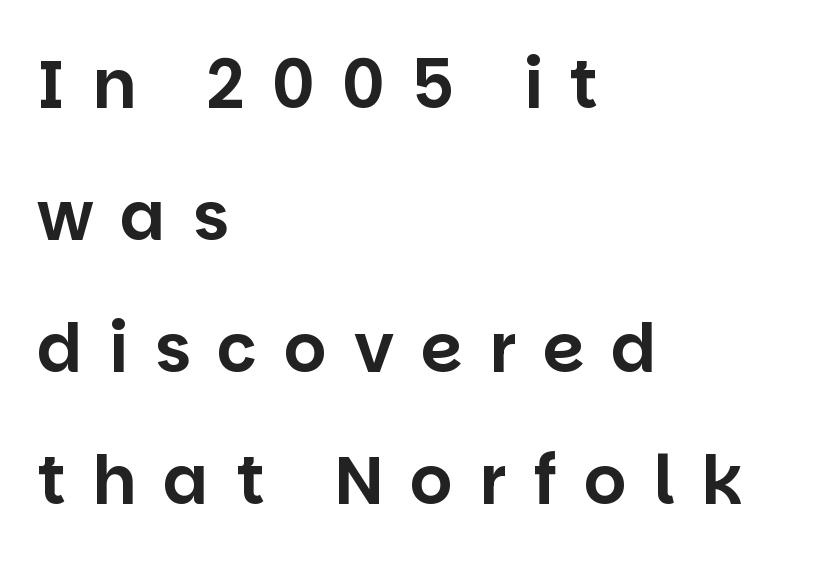
{"serif": "no", "italic": "no", "width": "normal", "stroke_contrast": "low", "x_height": "large", "monospaced": "no", "underline": "no", "align": "left", "line_spacing": "loose", "line_spacing_ratio": 1.97, "letter_spacing": "wide", "letter_spacing_em": 0.4, "glyph_px": 67}
